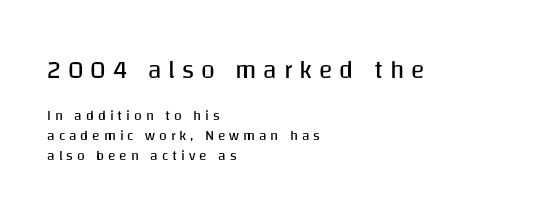
Q: Is the text bold? A: No.
Q: Is the text italic (slanted)? A: No, it is upright.
Q: Is the text underlined? A: No.
Q: How is the paragraph aligned? A: Left-aligned.
Q: Is the spacing between letters normal or unusually wide? A: Unusually wide.
Q: Is the spacing between lines tight, normal or loose? A: Normal.
Q: Which block of text is set in a larger size, the first (top) or the second (bottom)? A: The first (top) one.
